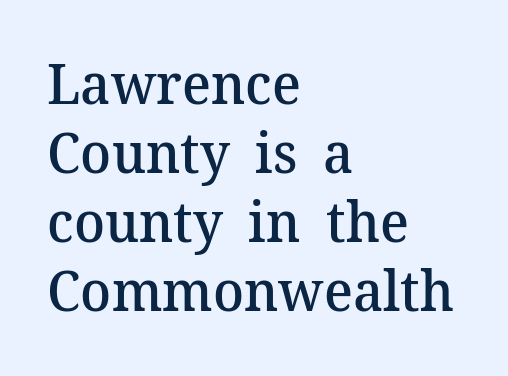
Ascenders rise straight up at ninety degrees. Tracking value appears to be zero — textbook default spacing. The typesetting leans somewhat heavy: a semibold. Each letter's strokes conclude with small projecting serifs.
